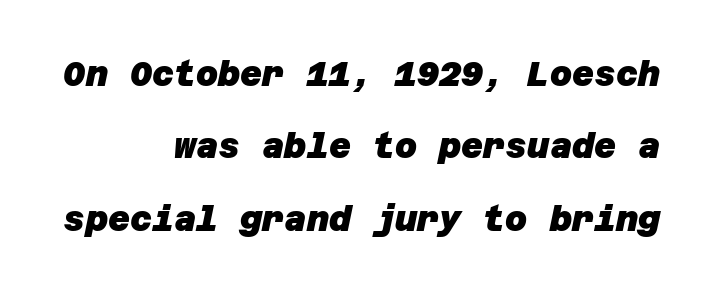
The image shows 34 px heavy sans-serif type; set right-aligned, loose line spacing (2.13x), normal letter spacing, not underlined; low stroke contrast and a large x-height.
